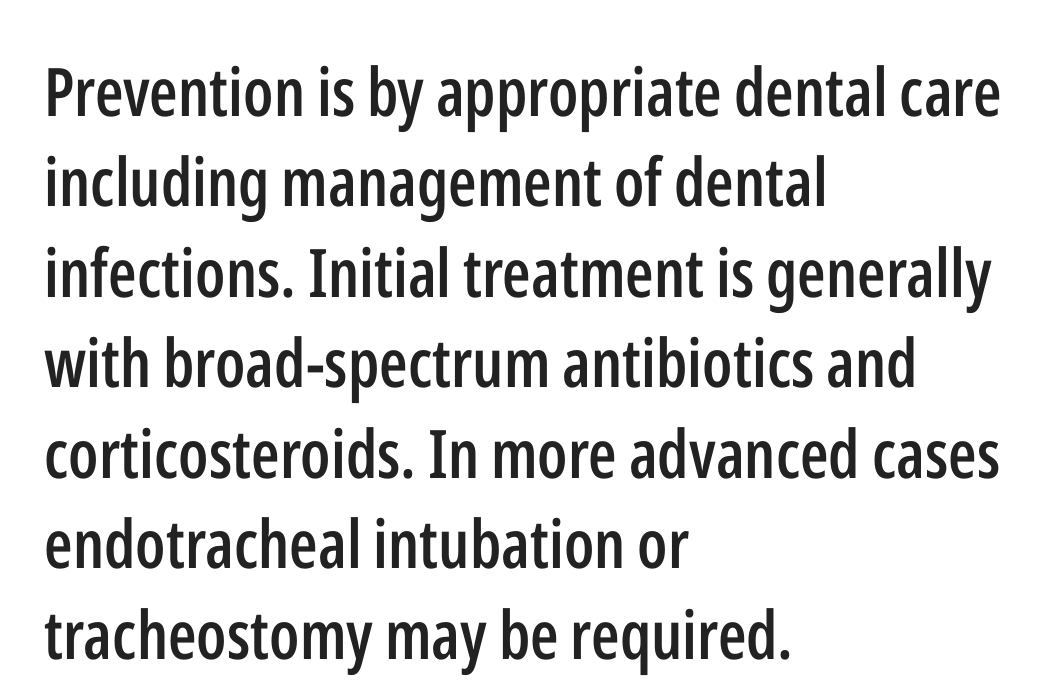
Q: Is the text bold? A: Semi-bold.
Q: Is the text italic (slanted)? A: No, it is upright.
Q: Is the typeface a serif or a sans-serif typeface? A: Sans-serif.
Q: Is the text underlined? A: No.
Q: How is the paragraph aligned? A: Left-aligned.
Q: Is the spacing between letters normal or unusually wide? A: Normal.
Q: Is the spacing between lines tight, normal or loose? A: Normal.
Q: Width (condensed, normal, or wide)? A: Condensed.
Q: Stroke contrast? A: Low.
Q: x-height? A: Medium.
Q: Monospaced? A: No.
